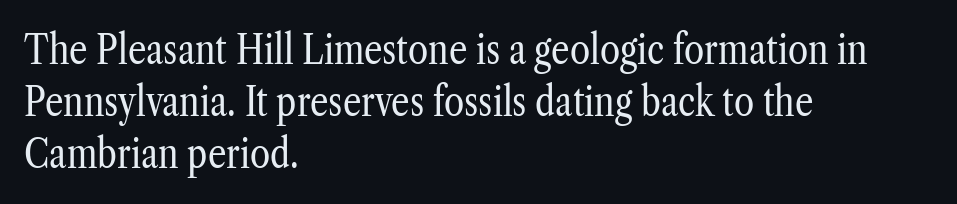
{"serif": "yes", "italic": "no", "bold": "no", "weight": "regular", "width": "condensed", "stroke_contrast": "low", "x_height": "medium", "monospaced": "no", "underline": "no", "align": "left", "line_spacing": "normal", "line_spacing_ratio": 1.27, "letter_spacing": "normal", "letter_spacing_em": 0.0, "glyph_px": 41}
